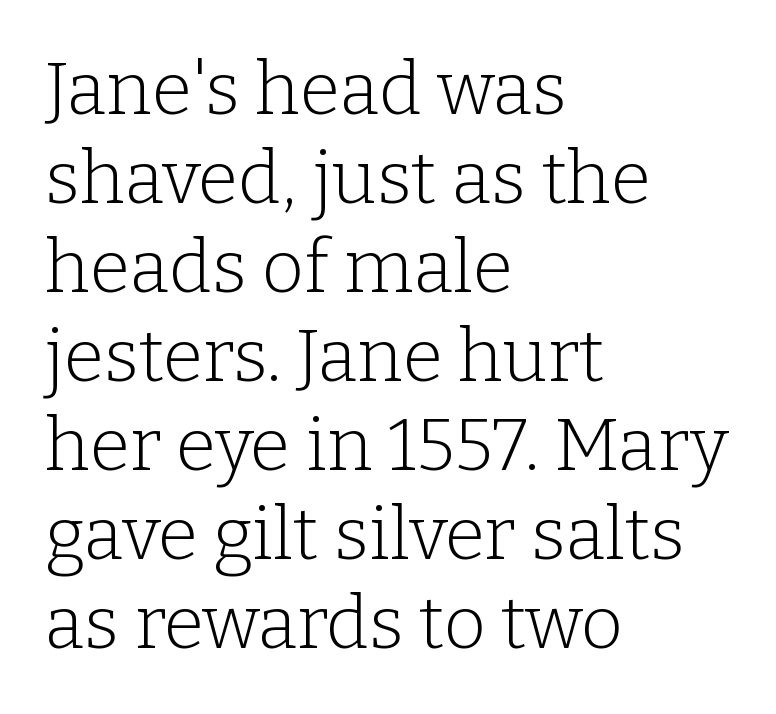
Between one letter and the next there's only the usual sliver of space. A quiet, ordinary-to-light weight characterises the typeface. The type sits square on the baseline with zero lean. Every row of glyphs begins at an identical x-position on the left. Unlike a clean sans, this face finishes its strokes with serifs.
